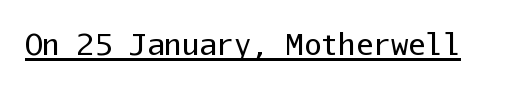
Serif or sans? Sans — the stroke terminals are bare. Standard letterfit; no display-style spreading of the glyphs. The strokes carry an ordinary text weight at most. Characters remain perfectly vertical along every line. The typesetter has applied underlining to the passage shown.
